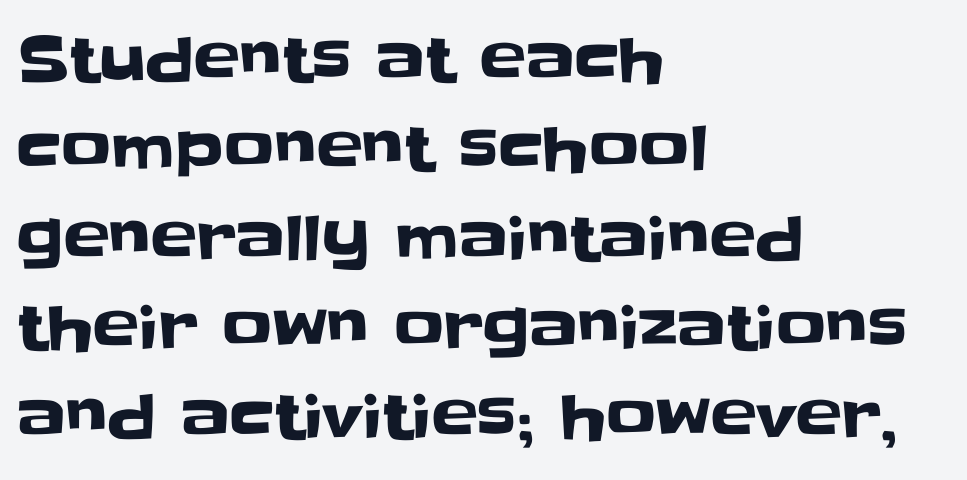
{"serif": "no", "italic": "no", "width": "normal", "stroke_contrast": "low", "x_height": "large", "monospaced": "no", "underline": "no", "align": "left", "line_spacing": "normal", "line_spacing_ratio": 1.44, "letter_spacing": "normal", "letter_spacing_em": 0.0, "glyph_px": 62}
